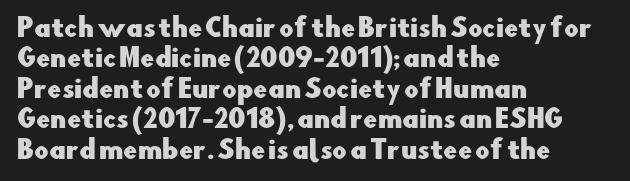
The image shows 25 px text type, upright; set left-aligned, line spacing 1.22x, normal letter spacing, not underlined.
